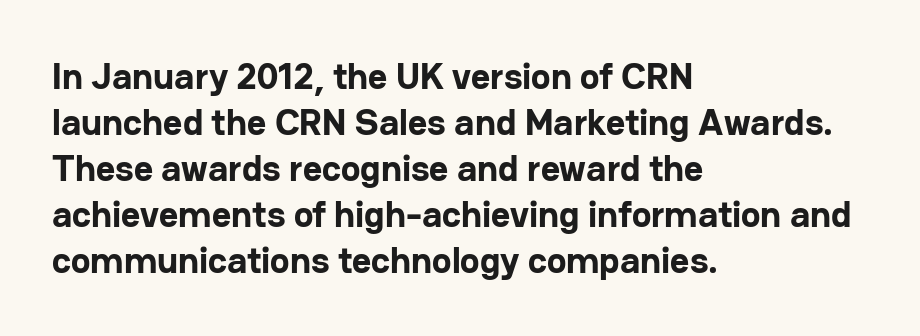
These lines are composed in type without serifs. You could not count columns in this text — the font is proportionally spaced. The paragraph has a hard left edge and a soft right edge. Standard letterfit; no display-style spreading of the glyphs. Emphasis by weight is at full strength: bold.
